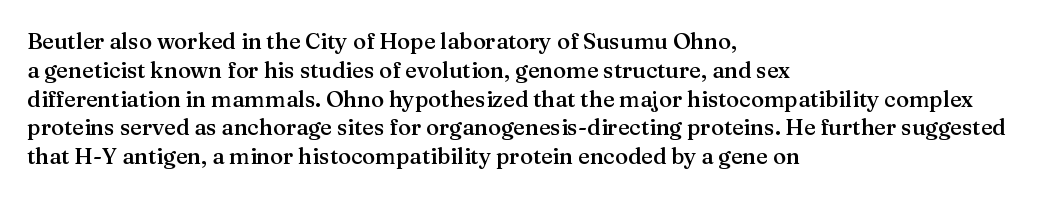
Q: Is the text bold? A: Semi-bold.
Q: Is the text italic (slanted)? A: No, it is upright.
Q: Is the text underlined? A: No.
Q: How is the paragraph aligned? A: Left-aligned.
Q: Is the spacing between letters normal or unusually wide? A: Normal.
Q: Is the spacing between lines tight, normal or loose? A: Normal.
